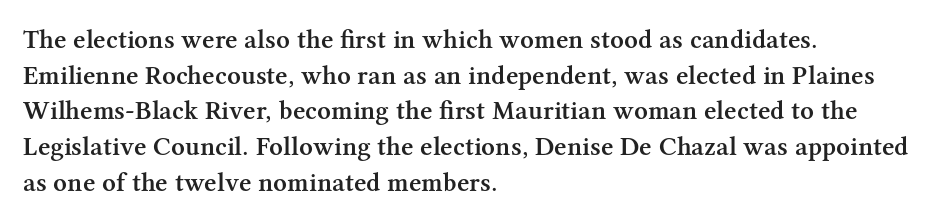
The image shows 27 px text type, upright; set left-aligned, normal line spacing (1.32x), normal letter spacing, not underlined.
